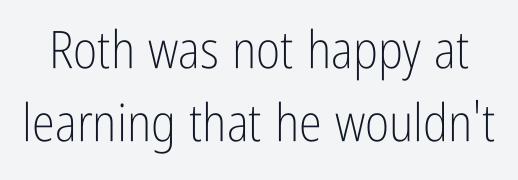
The image shows 52 px light, condensed sans-serif type, upright; set normal line spacing (1.41x), normal letter spacing, not underlined; low stroke contrast and a medium x-height.
